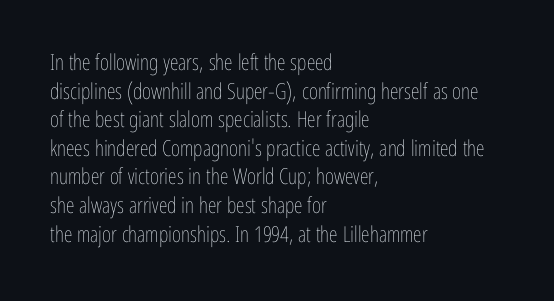
{"italic": "no", "bold": "no", "underline": "no", "align": "left", "line_spacing": "normal", "line_spacing_ratio": 1.3, "letter_spacing": "normal", "letter_spacing_em": 0.0, "glyph_px": 22}
